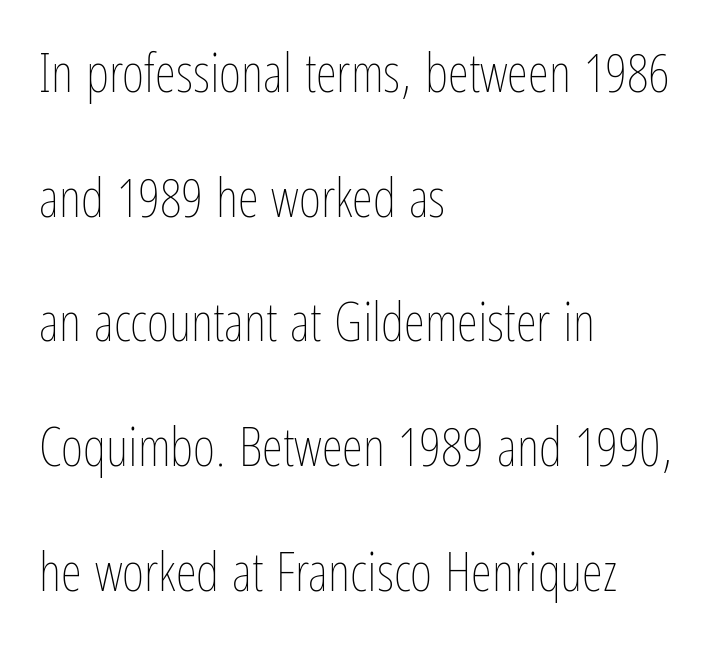
Q: Is the text bold? A: No.
Q: Is the text italic (slanted)? A: No, it is upright.
Q: Is the text underlined? A: No.
Q: How is the paragraph aligned? A: Left-aligned.
Q: Is the spacing between letters normal or unusually wide? A: Normal.
Q: Is the spacing between lines tight, normal or loose? A: Loose.
Q: Width (condensed, normal, or wide)? A: Condensed.
Q: Stroke contrast? A: Low.
Q: x-height? A: Medium.
Q: Monospaced? A: No.
